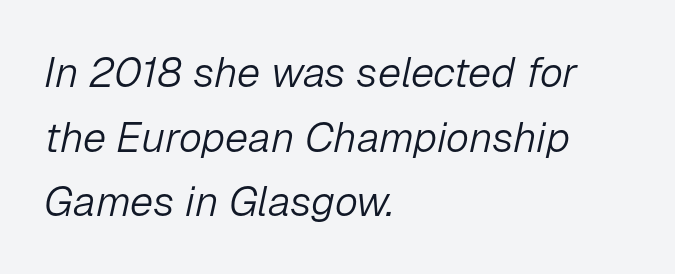
Each letter keeps its own natural width here, so spacing adapts to shape. An italicized treatment has been applied to the whole sample. Students, observe: this is what conventionally led text looks like. Has an underline been added? It has not. Nothing unusual about the tracking: characters are spaced as the font intends. These lines are set flush left with a ragged right edge.
